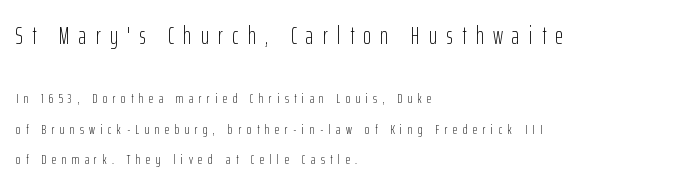
{"italic": "no", "bold": "no", "underline": "no", "align": "left", "line_spacing": "loose", "line_spacing_ratio": 2.17, "letter_spacing": "wide", "letter_spacing_em": 0.39, "larger_block": "first", "size_ratio": 1.71, "glyph_px": 24}
